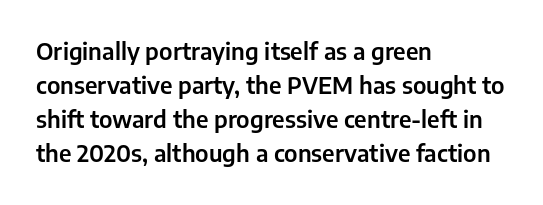
Clear beneath every line of the passage. Notice how descenders clear the ascenders below comfortably — that's standard leading. In terms of letterspacing, this is plain default setting. The lettering stays uniformly vertical, giving the passage a roman look. The lines in this sample share a left origin and differ only in where they stop.
